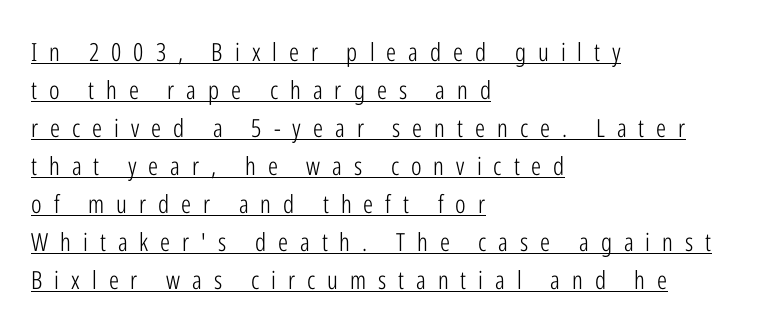
Q: Is the text bold? A: No.
Q: Is the text italic (slanted)? A: No, it is upright.
Q: Is the text underlined? A: Yes.
Q: How is the paragraph aligned? A: Left-aligned.
Q: Is the spacing between letters normal or unusually wide? A: Unusually wide.
Q: Is the spacing between lines tight, normal or loose? A: Normal.
